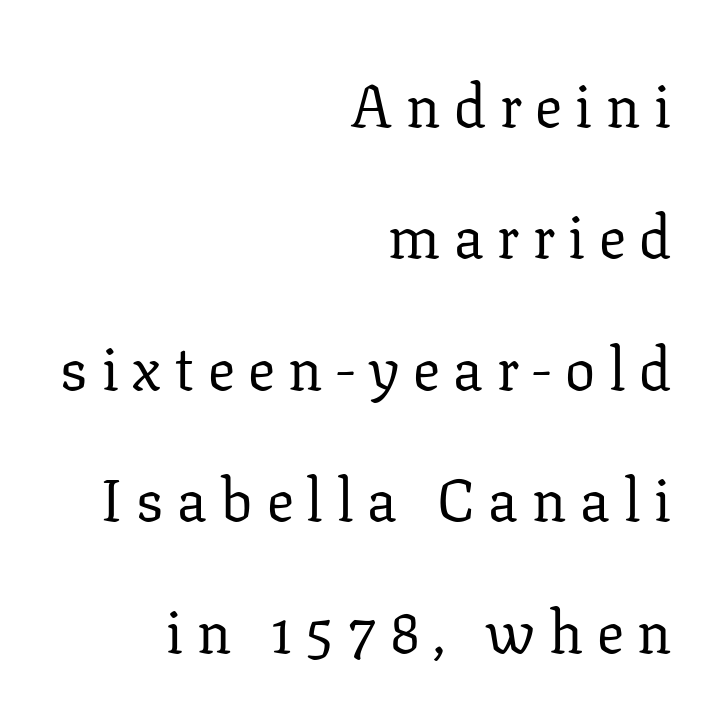
This sample has the flowing, uneven cadence of proportional lettering. Ink coverage per letter is moderate at most. The font's upright variant was chosen for this text. The characters display serif detailing at their extremities. Loosely led — the rows are spread out. The space beneath each line is pristine and unruled.
